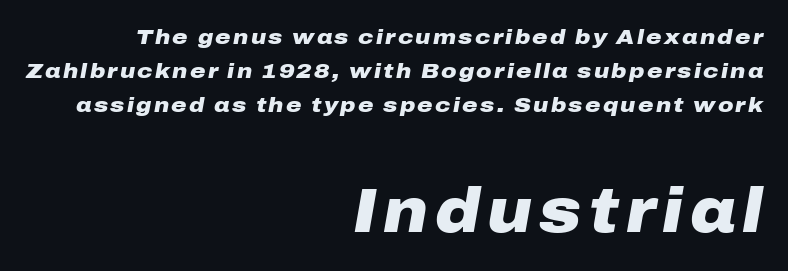
Q: Is the text bold? A: Yes.
Q: Is the text italic (slanted)? A: Yes, it leans right by about 10 degrees.
Q: Is the text underlined? A: No.
Q: How is the paragraph aligned? A: Right-aligned.
Q: Is the spacing between lines tight, normal or loose? A: Normal.
Q: Which block of text is set in a larger size, the first (top) or the second (bottom)? A: The second (bottom) one.
Q: Width (condensed, normal, or wide)? A: Wide.
Q: Stroke contrast? A: Low.
Q: x-height? A: Medium.
Q: Monospaced? A: No.
